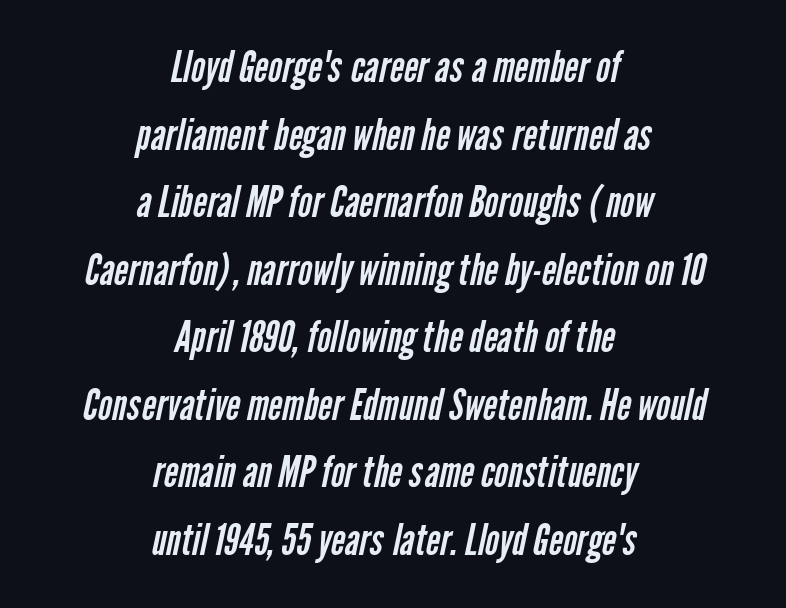
The image shows 43 px regular-weight, condensed sans-serif type; set centered, normal line spacing (1.57x), normal letter spacing, not underlined; low stroke contrast and a medium x-height.
